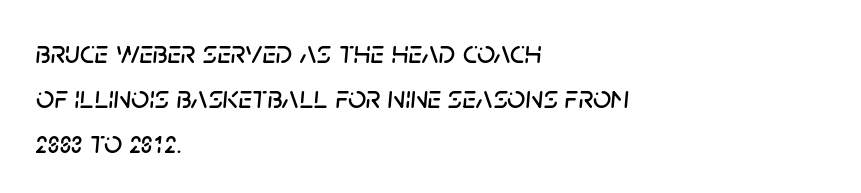
The image shows 32 px text type, italic (leaning right); set left-aligned, normal line spacing (1.4x), normal letter spacing, not underlined; low stroke contrast and a large x-height.
